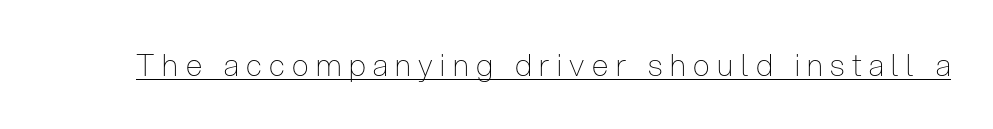
The letters advance in unequal steps, a hallmark of proportional type. The type family on display is of the sans-serif kind. Nope, not italic — everything's standing straight. This rendering widens character spacing well past its baseline value. This is not heavy type; no bold has been used. The passage shown is underscored from start to finish.
